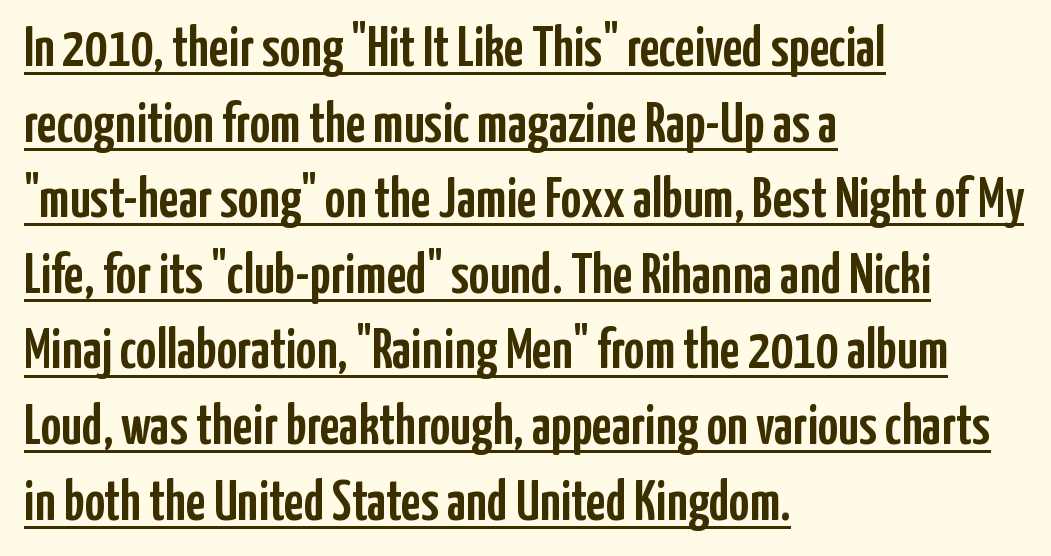
The image shows 56 px condensed sans-serif type, upright; set left-aligned, normal line spacing (1.35x), normal letter spacing, underlined; low stroke contrast and a medium x-height.
